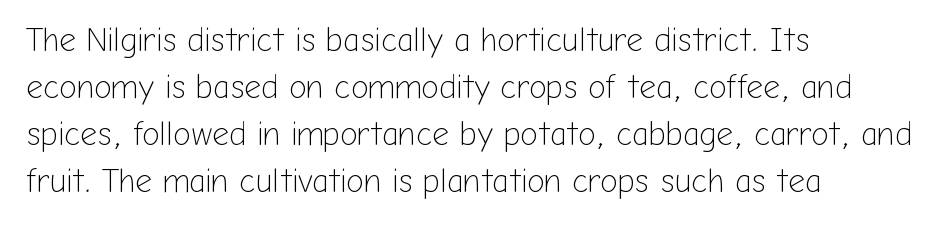
No extra ink here — the face is not bold. Font category for this specimen: sans-serif. Varying glyph widths throughout — classic text-font behaviour. The leading is moderate, giving the passage an even texture. Is the letter spacing exaggerated? No — it looks like the ordinary default.
